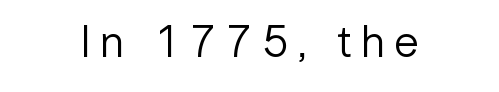
{"serif": "no", "italic": "no", "bold": "no", "weight": "regular", "width": "normal", "stroke_contrast": "low", "x_height": "medium", "monospaced": "no", "underline": "no", "letter_spacing": "wide", "letter_spacing_em": 0.22, "glyph_px": 44}
